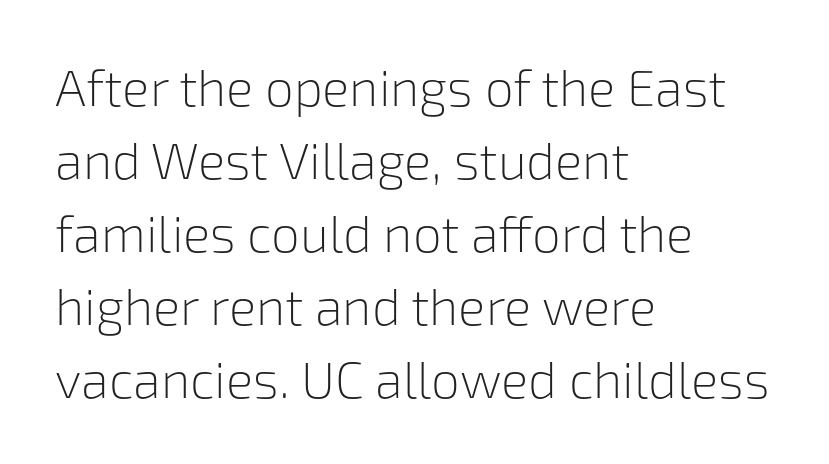
{"serif": "no", "italic": "no", "bold": "no", "weight": "light", "width": "normal", "stroke_contrast": "low", "x_height": "medium", "monospaced": "no", "underline": "no", "align": "left", "line_spacing": "normal", "line_spacing_ratio": 1.43, "letter_spacing": "normal", "letter_spacing_em": 0.0, "glyph_px": 51}
